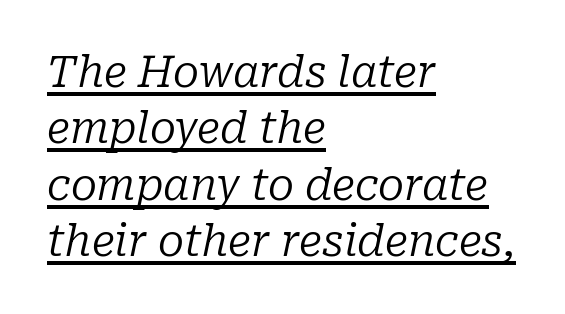
The image shows 43 px regular-weight serif type, italic (leaning right); set left-aligned, normal line spacing (1.31x), normal letter spacing, underlined; low stroke contrast and a medium x-height.
